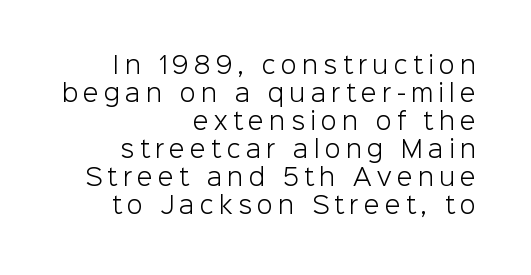
Horizontal alignment here is rightward, an uncommon choice for prose. Tracking here is generous; glyphs stand well apart from one another. This rendering features lettering with no underline. Vertical strokes here are truly vertical.
